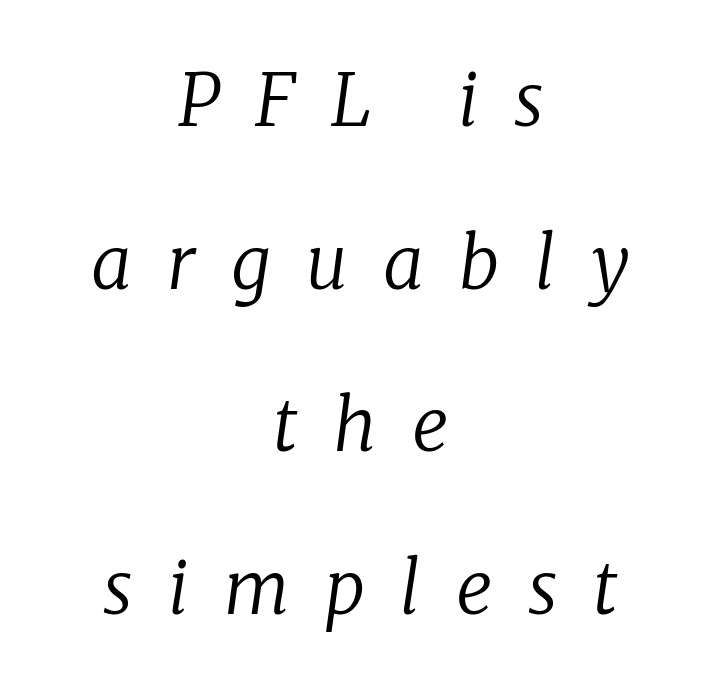
{"serif": "yes", "italic": "yes", "lean": "right", "slant_degrees": 8, "bold": "no", "weight": "regular", "width": "normal", "stroke_contrast": "low", "x_height": "medium", "monospaced": "no", "underline": "no", "align": "center", "line_spacing": "loose", "line_spacing_ratio": 2.26, "letter_spacing": "wide", "letter_spacing_em": 0.49, "glyph_px": 72}
